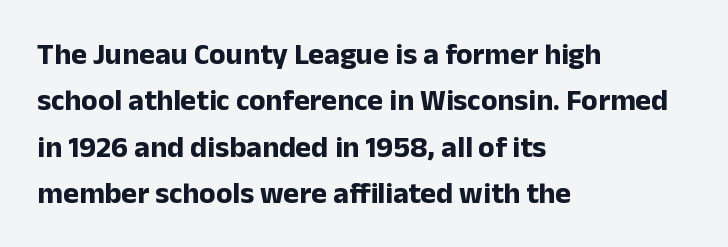
Underline: absent. Heavy, bold letterforms. The text was rendered using a sans face with plain stroke endings. The gaps between neighbouring characters are ordinary and unremarkable. The face used here is proportionally spaced, like ordinary book or web type. Ascenders rise straight up at ninety degrees.
